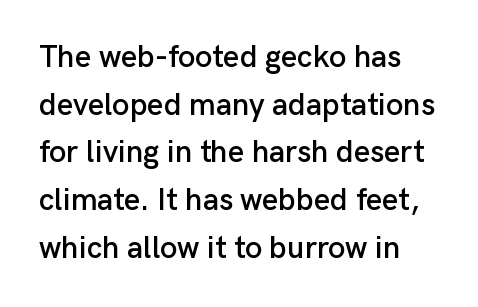
{"serif": "no", "italic": "no", "width": "normal", "stroke_contrast": "low", "x_height": "medium", "monospaced": "no", "underline": "no", "line_spacing": "normal", "line_spacing_ratio": 1.54, "letter_spacing": "normal", "letter_spacing_em": 0.0, "glyph_px": 31}
